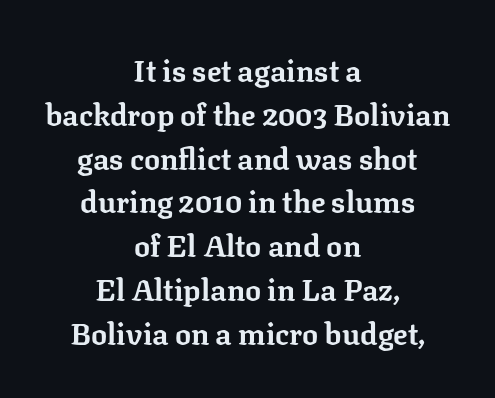
The image shows 30 px bold serif type, upright; set centered, normal line spacing (1.46x), normal letter spacing, not underlined; low stroke contrast and a medium x-height.
